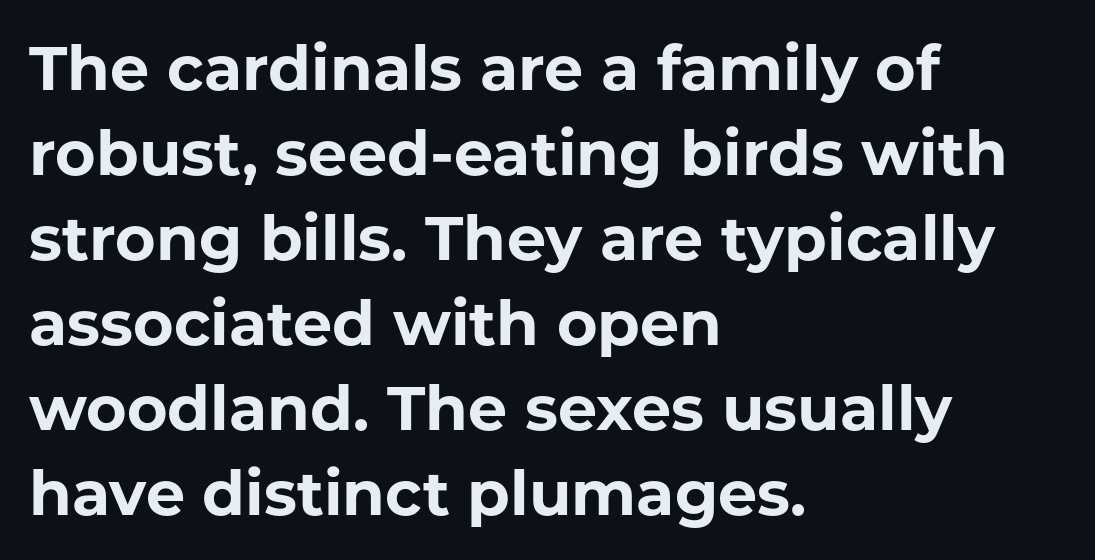
The image shows 62 px bold sans-serif type, upright; set left-aligned, normal line spacing (1.37x), normal letter spacing, not underlined; low stroke contrast and a medium x-height.
